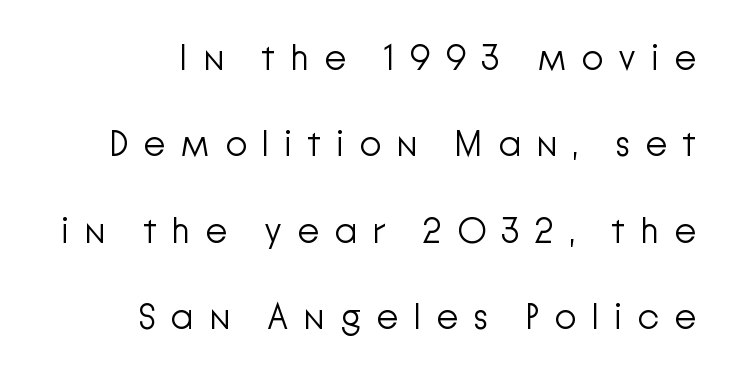
{"serif": "no", "italic": "no", "bold": "no", "weight": "light", "width": "normal", "stroke_contrast": "low", "x_height": "medium", "monospaced": "no", "underline": "no", "line_spacing": "loose", "line_spacing_ratio": 2.4, "letter_spacing": "wide", "letter_spacing_em": 0.41, "glyph_px": 36}
